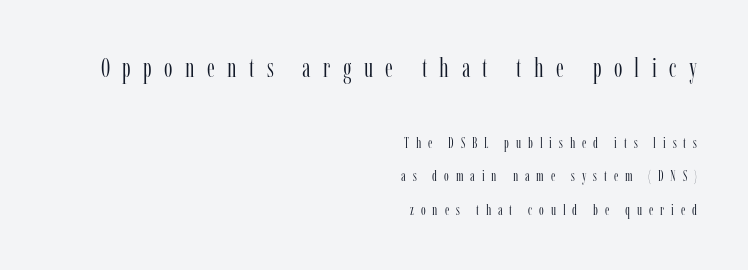
{"italic": "no", "bold": "no", "underline": "no", "align": "right", "line_spacing": "loose", "line_spacing_ratio": 2.23, "letter_spacing": "wide", "letter_spacing_em": 0.46, "larger_block": "first", "size_ratio": 1.8, "glyph_px": 27}
